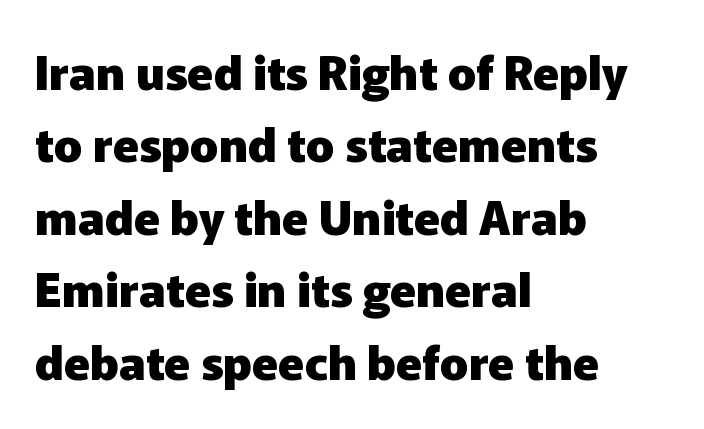
{"serif": "no", "italic": "no", "bold": "yes", "weight": "heavy", "width": "normal", "stroke_contrast": "low", "x_height": "medium", "monospaced": "no", "underline": "no", "align": "left", "line_spacing": "normal", "line_spacing_ratio": 1.54, "letter_spacing": "normal", "letter_spacing_em": 0.0, "glyph_px": 47}
